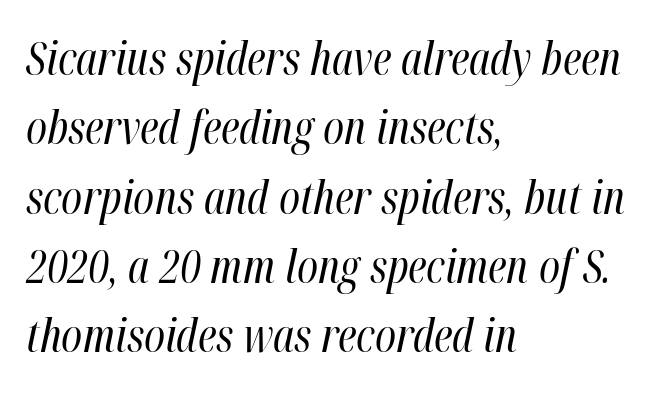
The image shows 45 px regular-weight, condensed type, italic (leaning right); set left-aligned, normal line spacing (1.54x), normal letter spacing, not underlined; high stroke contrast and a medium x-height.
